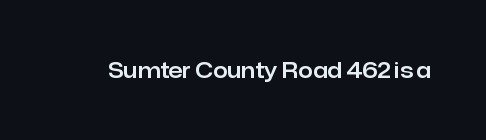
The image shows 21 px text type, upright; set normal letter spacing, not underlined.
